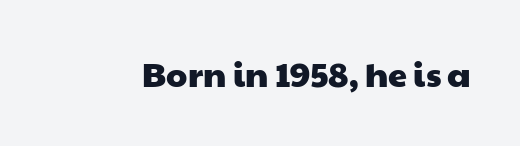
{"serif": "no", "width": "wide", "stroke_contrast": "low", "x_height": "medium", "monospaced": "no", "underline": "no", "letter_spacing": "normal", "letter_spacing_em": 0.0, "glyph_px": 34}
